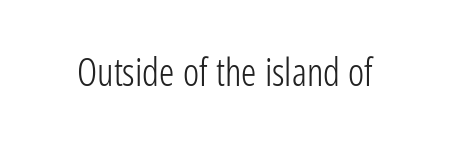
The image shows 38 px light, condensed sans-serif type, upright; set normal letter spacing, not underlined; low stroke contrast and a medium x-height.
